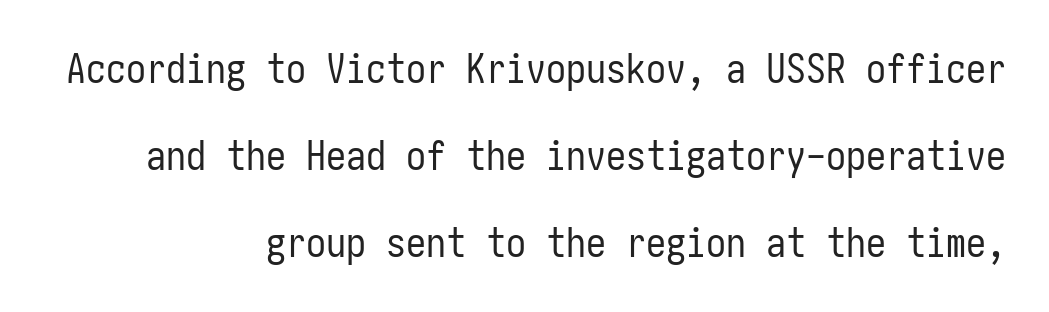
{"serif": "no", "italic": "no", "bold": "no", "weight": "regular", "width": "condensed", "stroke_contrast": "low", "x_height": "medium", "underline": "no", "align": "right", "line_spacing": "loose", "line_spacing_ratio": 2.18, "letter_spacing": "normal", "letter_spacing_em": 0.0, "glyph_px": 40}
